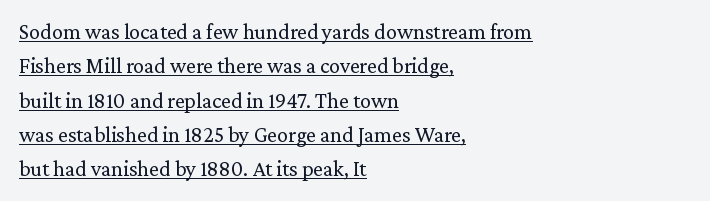
Q: Is the text bold? A: No.
Q: Is the text italic (slanted)? A: No, it is upright.
Q: Is the text underlined? A: Yes.
Q: How is the paragraph aligned? A: Left-aligned.
Q: Is the spacing between letters normal or unusually wide? A: Normal.
Q: Is the spacing between lines tight, normal or loose? A: Normal.
